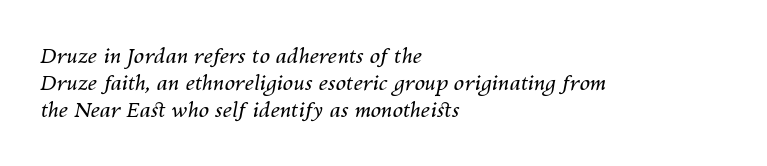
{"italic": "yes", "lean": "right", "slant_degrees": 10, "bold": "no", "underline": "no", "align": "left", "line_spacing": "normal", "line_spacing_ratio": 1.29, "letter_spacing": "normal", "letter_spacing_em": 0.0, "glyph_px": 21}
